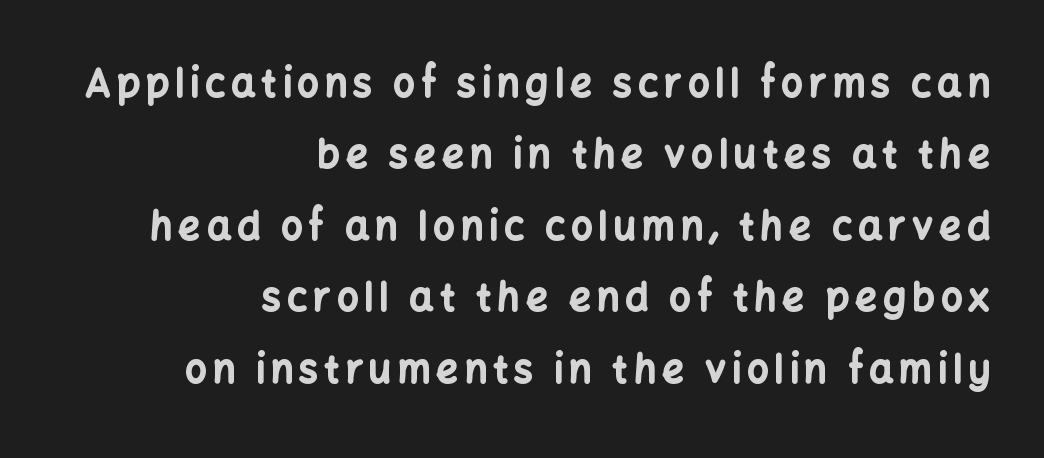
{"serif": "no", "italic": "no", "bold": "yes", "weight": "bold", "width": "normal", "stroke_contrast": "low", "x_height": "medium", "monospaced": "no", "underline": "no", "align": "right", "line_spacing_ratio": 1.88, "glyph_px": 38}
